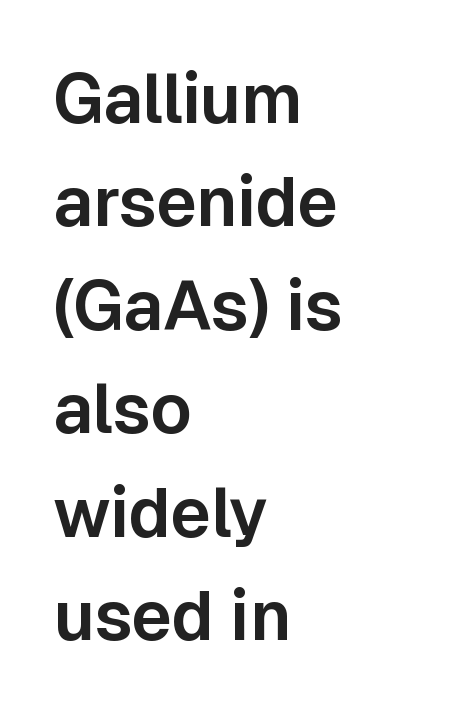
{"serif": "no", "italic": "no", "width": "normal", "stroke_contrast": "low", "x_height": "medium", "monospaced": "no", "underline": "no", "align": "left", "line_spacing": "normal", "line_spacing_ratio": 1.5, "letter_spacing": "normal", "letter_spacing_em": 0.0, "glyph_px": 69}
